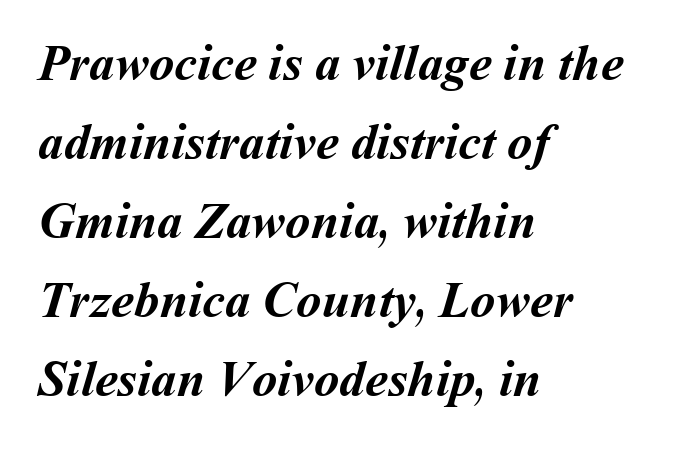
The paragraph shown leans on its left margin. Typesetter's note: full bold, strokes at maximum text heaviness. Underlining? Definitely not there. Does the leading feel generous? No, just average.
